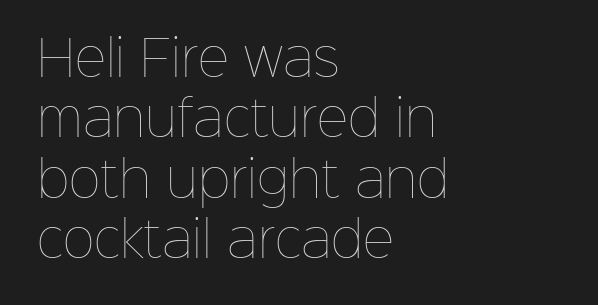
{"italic": "no", "bold": "no", "weight": "thin", "width": "normal", "stroke_contrast": "low", "x_height": "medium", "monospaced": "no", "underline": "no", "align": "left", "line_spacing_ratio": 1.23, "letter_spacing": "normal", "letter_spacing_em": 0.0, "glyph_px": 49}
